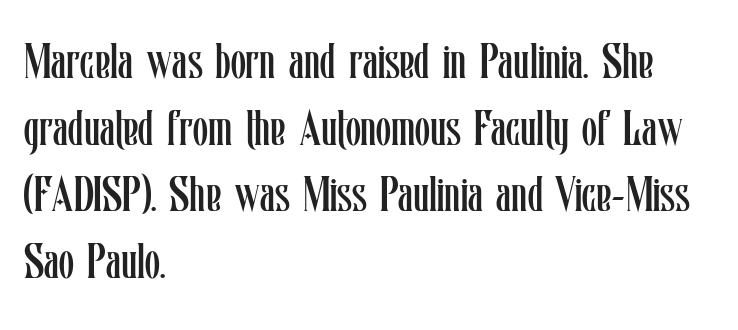
{"italic": "no", "bold": "no", "weight": "regular", "width": "condensed", "stroke_contrast": "low", "x_height": "medium", "monospaced": "no", "underline": "no", "align": "left", "line_spacing": "normal", "line_spacing_ratio": 1.36, "letter_spacing": "normal", "letter_spacing_em": 0.0, "glyph_px": 49}
